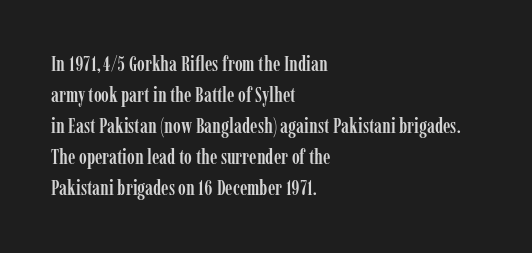
Does the copy run flush right? No — it runs flush left. The specimen reads as upright at a glance. Between one letter and the next there's only the usual sliver of space. The designer left line spacing at the default.
